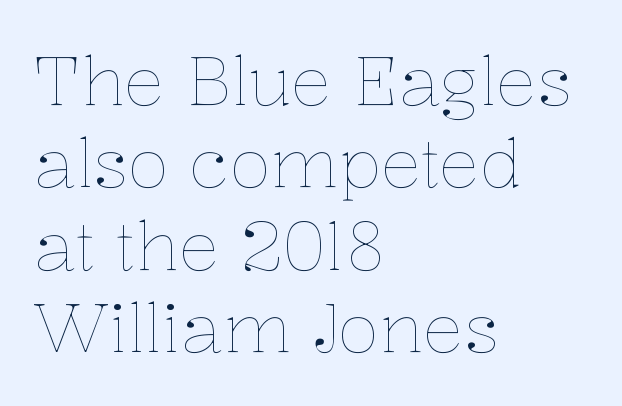
Q: Is the text bold? A: No.
Q: Is the text italic (slanted)? A: No, it is upright.
Q: Is the text underlined? A: No.
Q: How is the paragraph aligned? A: Left-aligned.
Q: Is the spacing between letters normal or unusually wide? A: Normal.
Q: Width (condensed, normal, or wide)? A: Normal.
Q: Stroke contrast? A: Low.
Q: x-height? A: Medium.
Q: Monospaced? A: No.
